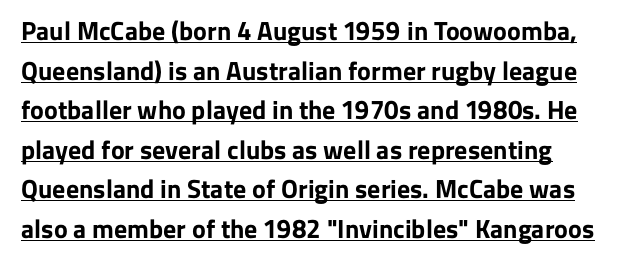
The image shows 26 px bold type, upright; set normal line spacing (1.52x), normal letter spacing, underlined.
